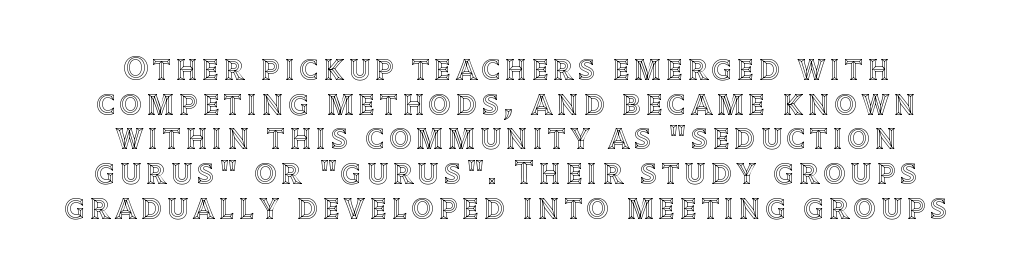
The image shows 34 px text type, upright; set centered, tight line spacing (1.02x), not underlined; a large x-height.
